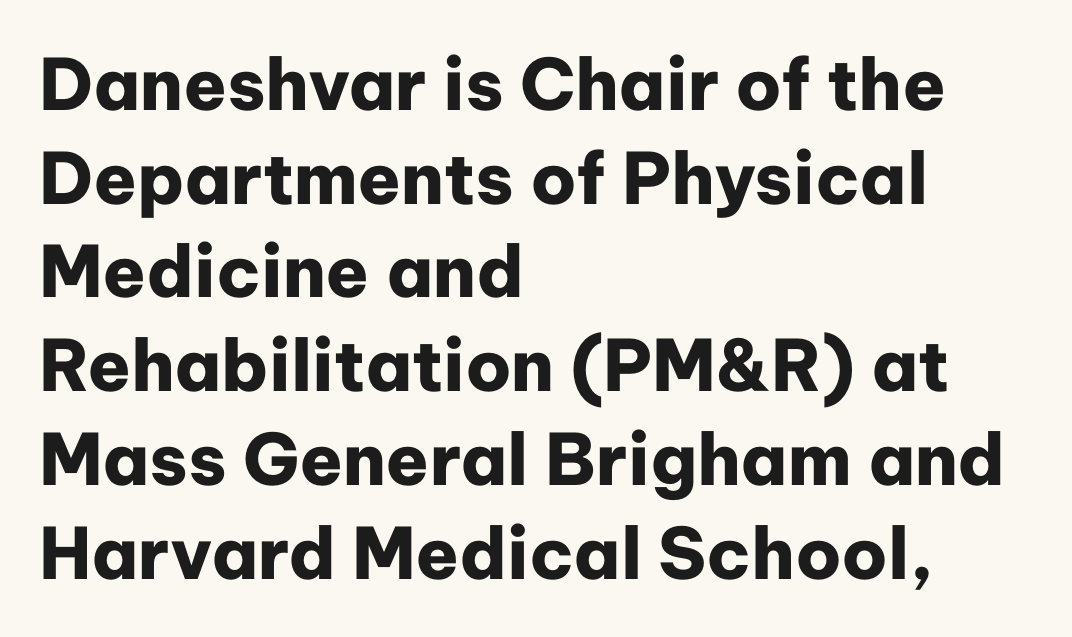
The image shows 71 px heavy sans-serif type, upright; set left-aligned, normal line spacing (1.32x), normal letter spacing, not underlined; low stroke contrast and a medium x-height.
